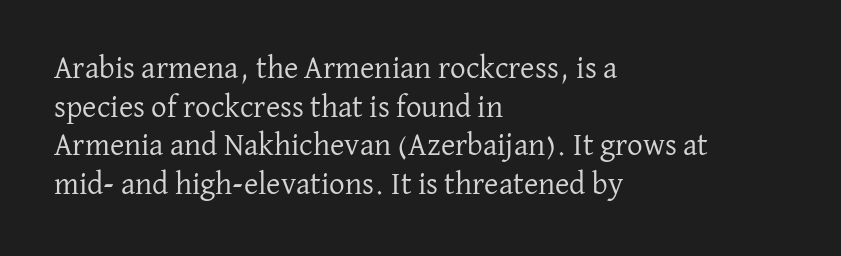
Q: Is the text bold? A: No.
Q: Is the text italic (slanted)? A: No, it is upright.
Q: Is the typeface a serif or a sans-serif typeface? A: Serif.
Q: Is the text underlined? A: No.
Q: How is the paragraph aligned? A: Left-aligned.
Q: Is the spacing between letters normal or unusually wide? A: Normal.
Q: Is the spacing between lines tight, normal or loose? A: Normal.
Q: Width (condensed, normal, or wide)? A: Normal.
Q: Stroke contrast? A: Low.
Q: x-height? A: Medium.
Q: Monospaced? A: No.
